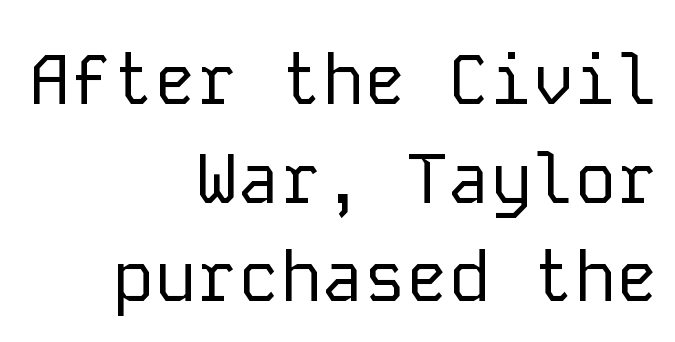
{"serif": "no", "italic": "no", "bold": "no", "weight": "regular", "width": "normal", "stroke_contrast": "low", "x_height": "medium", "monospaced": "yes", "underline": "no", "align": "right", "line_spacing": "normal", "line_spacing_ratio": 1.41, "letter_spacing": "normal", "letter_spacing_em": 0.0, "glyph_px": 70}
